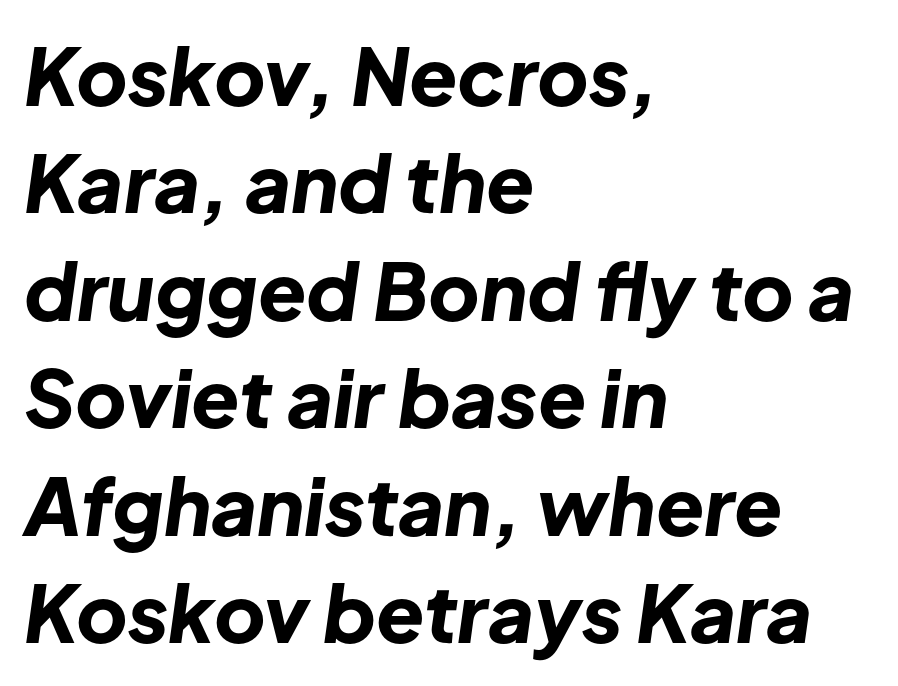
Q: Is the text bold? A: Yes.
Q: Is the text italic (slanted)? A: Yes, it leans right by about 8 degrees.
Q: Is the text underlined? A: No.
Q: How is the paragraph aligned? A: Left-aligned.
Q: Is the spacing between letters normal or unusually wide? A: Normal.
Q: Is the spacing between lines tight, normal or loose? A: Normal.
Q: Width (condensed, normal, or wide)? A: Normal.
Q: Stroke contrast? A: Low.
Q: x-height? A: Medium.
Q: Monospaced? A: No.
